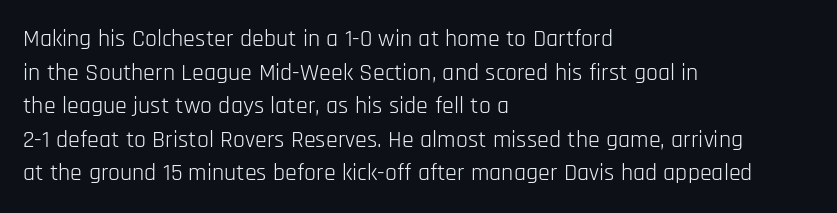
Does the copy run flush right? No — it runs flush left. Does extra space separate the letters? No, they use regular spacing. The letters look calm and open, with moderate or lighter stems. Beneath every word, the page is bare. Normally led — the rows are evenly, conventionally spaced.
